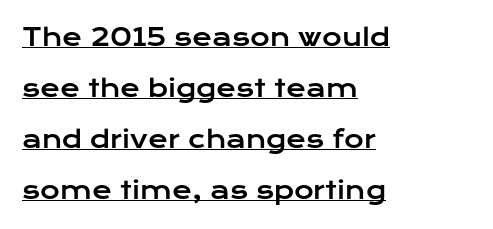
Q: Is the text italic (slanted)? A: No, it is upright.
Q: Is the text underlined? A: Yes.
Q: How is the paragraph aligned? A: Left-aligned.
Q: Is the spacing between letters normal or unusually wide? A: Normal.
Q: Is the spacing between lines tight, normal or loose? A: Loose.
